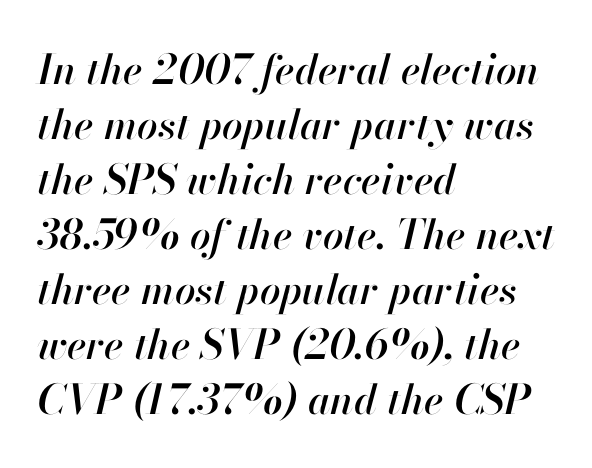
Q: Is the text italic (slanted)? A: Yes, it leans right by about 13 degrees.
Q: Is the text underlined? A: No.
Q: How is the paragraph aligned? A: Left-aligned.
Q: Is the spacing between letters normal or unusually wide? A: Normal.
Q: Is the spacing between lines tight, normal or loose? A: Normal.
Q: Width (condensed, normal, or wide)? A: Normal.
Q: Stroke contrast? A: High.
Q: x-height? A: Small.
Q: Monospaced? A: No.
